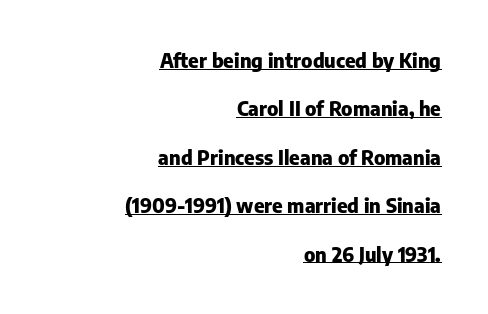
The image shows 20 px bold type, upright; set right-aligned, loose line spacing (2.42x), normal letter spacing, underlined.
